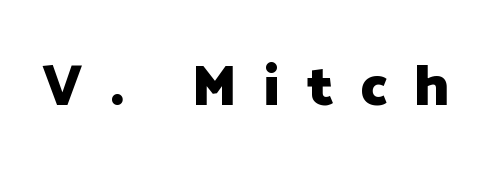
The image shows 57 px heavy sans-serif type, upright; set unusually wide letter spacing (+0.48 em), not underlined; low stroke contrast and a medium x-height.
